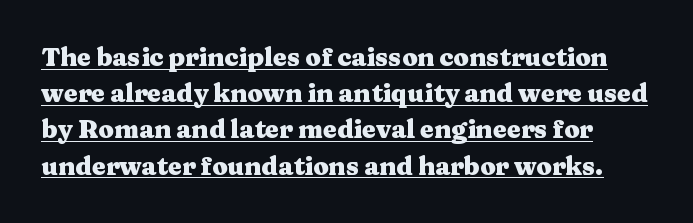
Decoration check: the copy is underlined. Its strokes are broad and dark, the hallmark of bold type. The lettering holds an erect, upright posture throughout. Horizontal bands of white between lines are of average thickness. Is the letter spacing exaggerated? No — it looks like the ordinary default.
